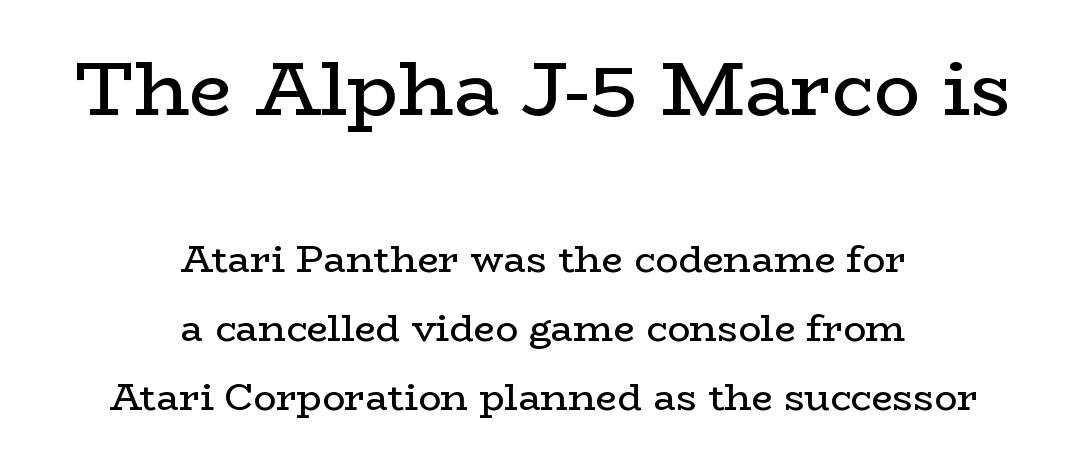
{"serif": "yes", "italic": "no", "bold": "no", "weight": "regular", "width": "wide", "stroke_contrast": "low", "x_height": "medium", "monospaced": "no", "underline": "no", "align": "center", "line_spacing_ratio": 1.81, "letter_spacing": "normal", "letter_spacing_em": 0.0, "larger_block": "first", "size_ratio": 2.03, "glyph_px": 77}
